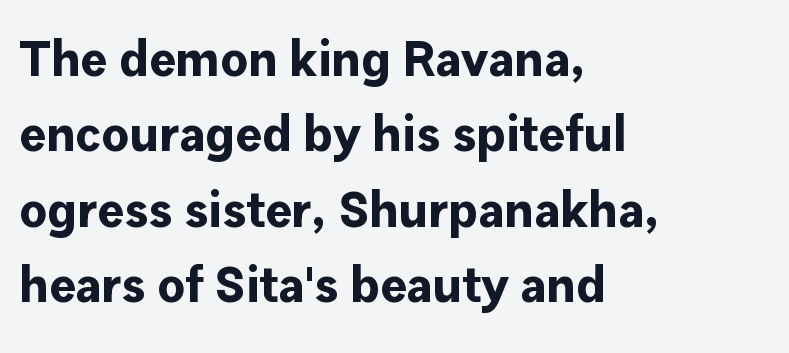
Q: Is the text bold? A: Yes.
Q: Is the text italic (slanted)? A: No, it is upright.
Q: Is the typeface a serif or a sans-serif typeface? A: Sans-serif.
Q: Is the text underlined? A: No.
Q: How is the paragraph aligned? A: Left-aligned.
Q: Is the spacing between letters normal or unusually wide? A: Normal.
Q: Is the spacing between lines tight, normal or loose? A: Normal.
Q: Width (condensed, normal, or wide)? A: Normal.
Q: Stroke contrast? A: Low.
Q: x-height? A: Medium.
Q: Monospaced? A: No.
